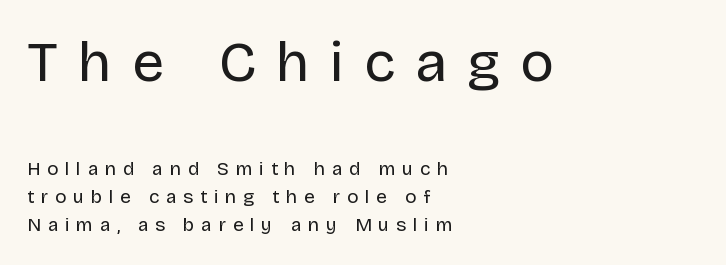
The image shows 57 px regular-weight sans-serif type, upright; set left-aligned, normal line spacing (1.48x), unusually wide letter spacing (+0.35 em), not underlined; the first (top) block is 3.0x larger; low stroke contrast and a large x-height.
